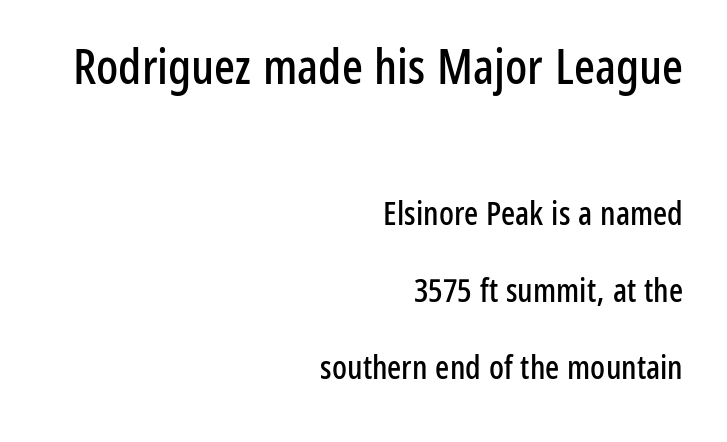
The image shows 49 px condensed sans-serif type, upright; set right-aligned, loose line spacing (2.34x), normal letter spacing, not underlined; the first (top) block is 1.48x larger; low stroke contrast and a medium x-height.
